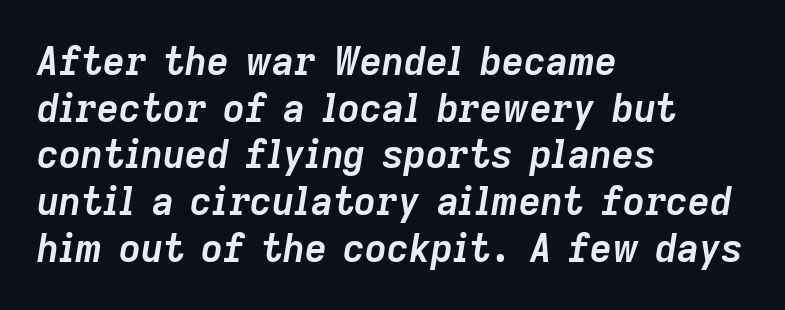
The image shows 38 px semibold type, italic (leaning right); set left-aligned, line spacing 1.23x, normal letter spacing, not underlined; low stroke contrast and a medium x-height.
